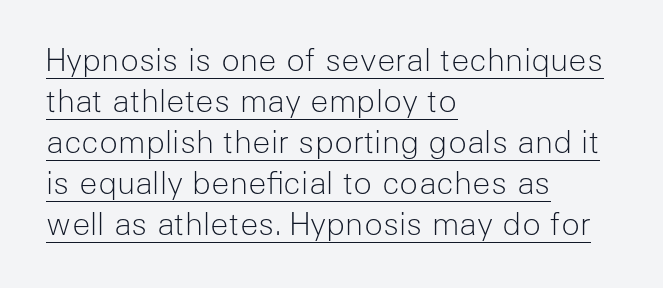
The image shows 31 px light sans-serif type, upright; set left-aligned, normal line spacing (1.32x), normal letter spacing, underlined; low stroke contrast and a medium x-height.
